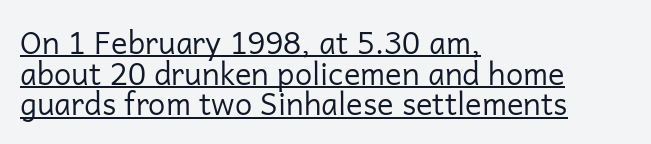
{"serif": "no", "italic": "no", "bold": "no", "weight": "regular", "width": "normal", "stroke_contrast": "low", "x_height": "medium", "monospaced": "no", "underline": "yes", "align": "left", "line_spacing": "tight", "line_spacing_ratio": 0.99, "letter_spacing": "normal", "letter_spacing_em": 0.0, "glyph_px": 31}
